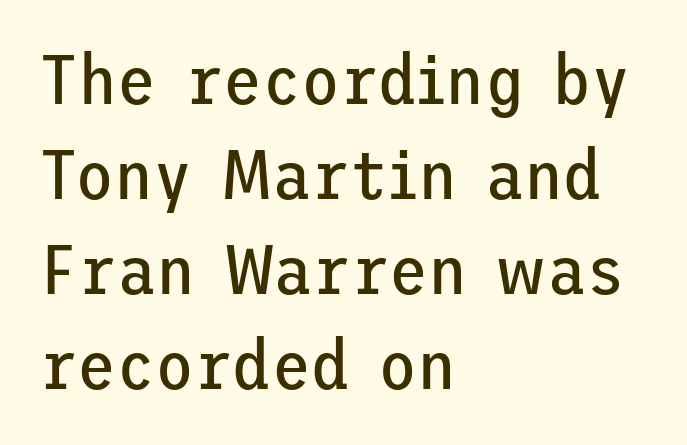
{"serif": "no", "italic": "no", "bold": "no", "weight": "regular", "width": "normal", "stroke_contrast": "low", "x_height": "medium", "underline": "no", "align": "left", "line_spacing": "normal", "line_spacing_ratio": 1.34, "letter_spacing": "normal", "letter_spacing_em": 0.0, "glyph_px": 71}
